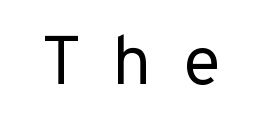
{"serif": "no", "italic": "no", "bold": "no", "weight": "regular", "width": "normal", "stroke_contrast": "low", "x_height": "medium", "monospaced": "yes", "underline": "no", "letter_spacing": "wide", "letter_spacing_em": 0.41, "glyph_px": 68}
